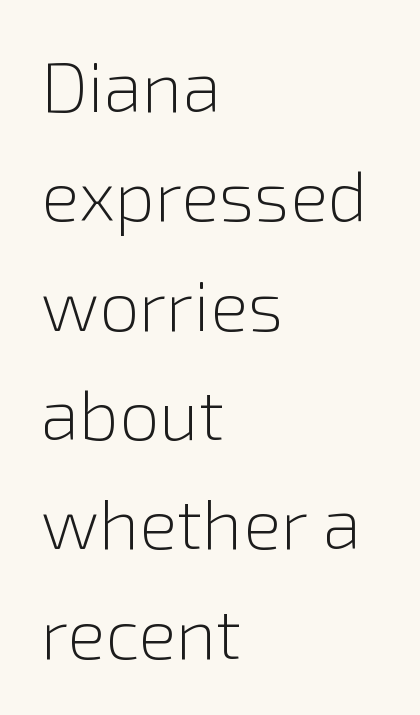
Q: Is the text bold? A: No.
Q: Is the text italic (slanted)? A: No, it is upright.
Q: Is the typeface a serif or a sans-serif typeface? A: Sans-serif.
Q: Is the text underlined? A: No.
Q: How is the paragraph aligned? A: Left-aligned.
Q: Is the spacing between letters normal or unusually wide? A: Normal.
Q: Is the spacing between lines tight, normal or loose? A: Normal.
Q: Width (condensed, normal, or wide)? A: Normal.
Q: x-height? A: Medium.
Q: Monospaced? A: No.
